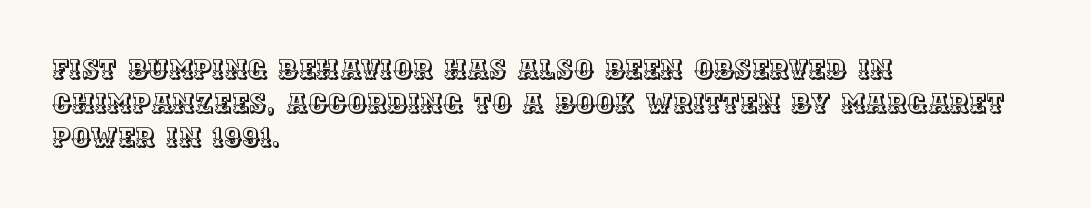
This sample uses plain, unmodified letter spacing. The setting favours the left margin, as ordinary paragraphs usually do. Does the lettering tilt? It doesn't — this is upright. Is there much room between lines? A standard amount, neither cramped nor airy.
